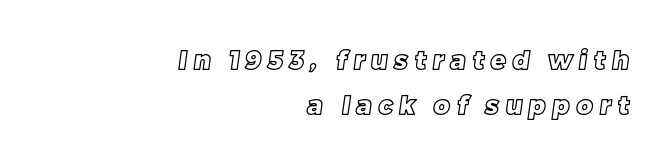
{"underline": "no", "align": "right", "line_spacing_ratio": 1.82, "letter_spacing": "wide", "letter_spacing_em": 0.26, "glyph_px": 25}
